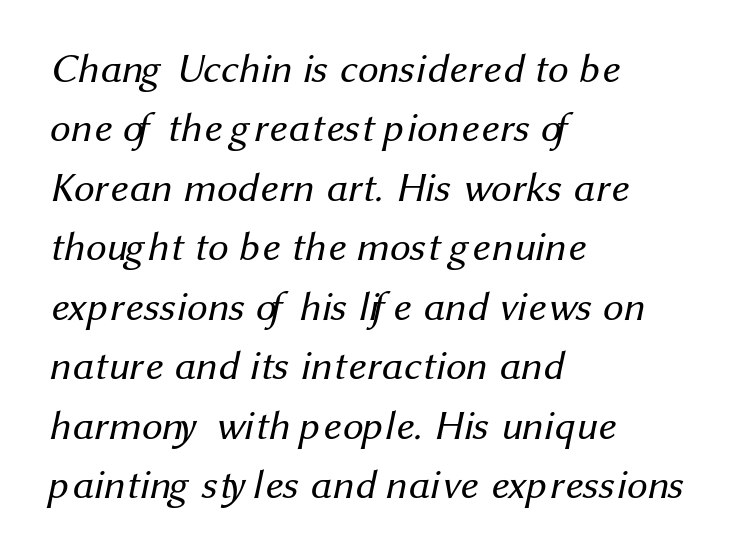
{"serif": "no", "bold": "no", "weight": "regular", "width": "normal", "stroke_contrast": "medium", "x_height": "medium", "monospaced": "no", "underline": "no", "align": "left", "line_spacing": "normal", "line_spacing_ratio": 1.45, "letter_spacing": "normal", "letter_spacing_em": 0.0, "glyph_px": 41}
